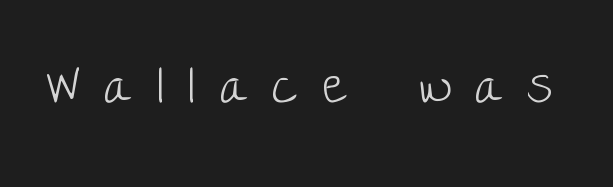
{"serif": "no", "italic": "no", "bold": "no", "weight": "light", "width": "normal", "stroke_contrast": "low", "x_height": "large", "monospaced": "no", "underline": "no", "letter_spacing": "wide", "letter_spacing_em": 0.47, "glyph_px": 51}
